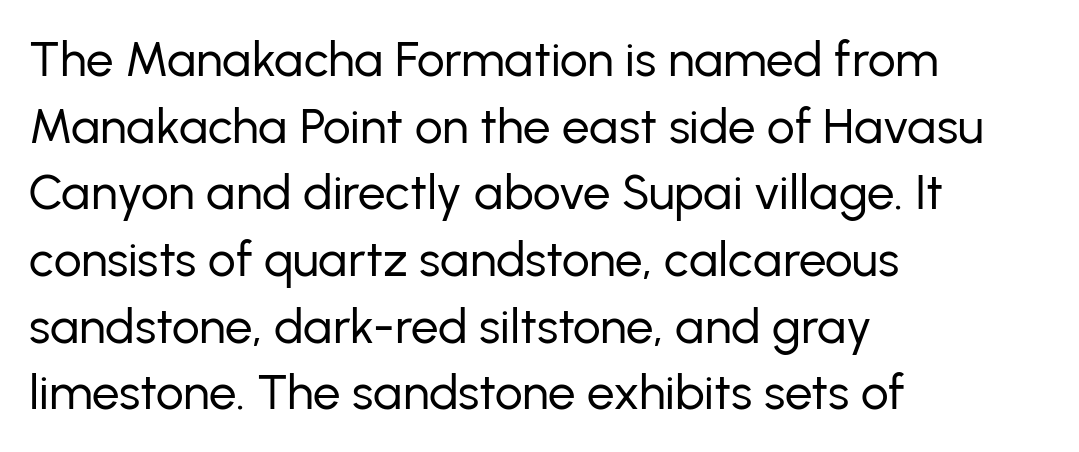
{"serif": "no", "italic": "no", "bold": "no", "weight": "regular", "width": "normal", "stroke_contrast": "low", "x_height": "medium", "monospaced": "no", "underline": "no", "align": "left", "line_spacing": "normal", "line_spacing_ratio": 1.36, "letter_spacing": "normal", "letter_spacing_em": 0.0, "glyph_px": 49}
